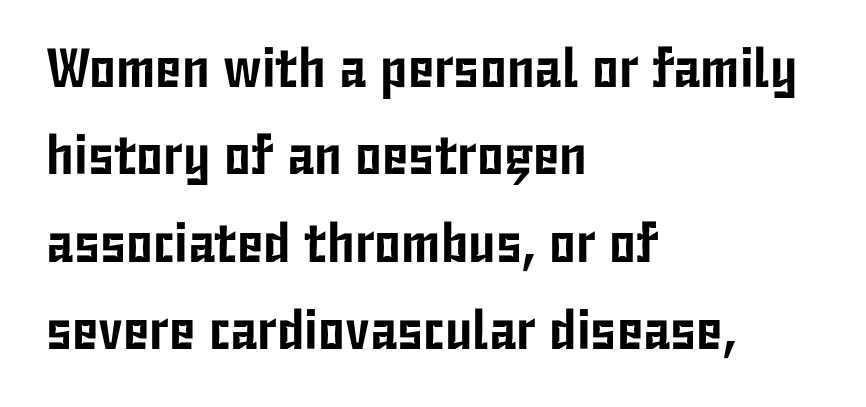
{"serif": "no", "italic": "no", "width": "condensed", "stroke_contrast": "low", "x_height": "medium", "monospaced": "no", "underline": "no", "align": "left", "line_spacing": "normal", "line_spacing_ratio": 1.59, "letter_spacing": "normal", "letter_spacing_em": 0.0, "glyph_px": 55}
